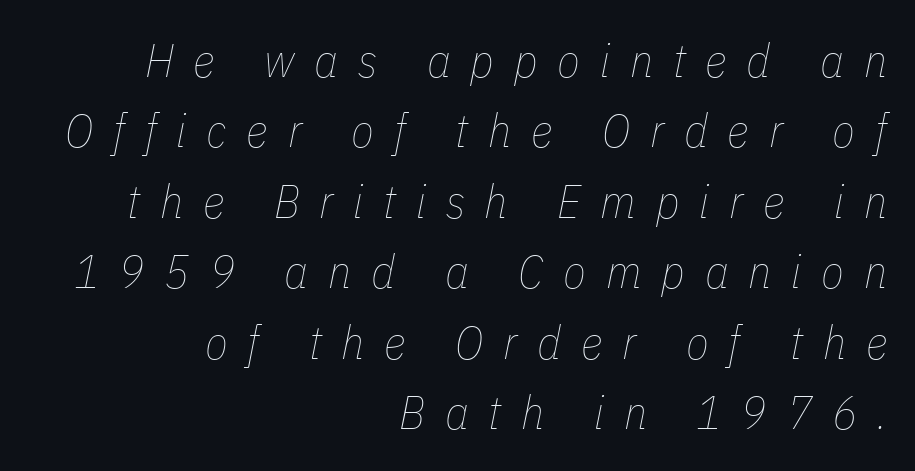
The image shows 47 px thin, condensed type, italic (leaning right); set right-aligned, normal line spacing (1.5x), unusually wide letter spacing (+0.42 em), not underlined; low stroke contrast and a medium x-height.
